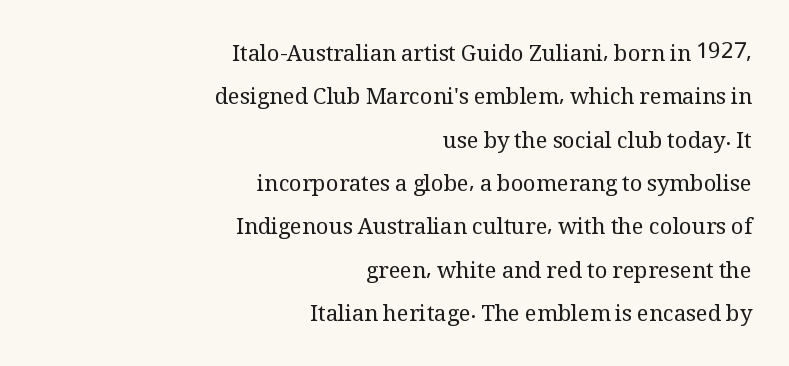
Q: Is the text bold? A: No.
Q: Is the text italic (slanted)? A: No, it is upright.
Q: Is the text underlined? A: No.
Q: How is the paragraph aligned? A: Right-aligned.
Q: Is the spacing between letters normal or unusually wide? A: Normal.
Q: Is the spacing between lines tight, normal or loose? A: Loose.
